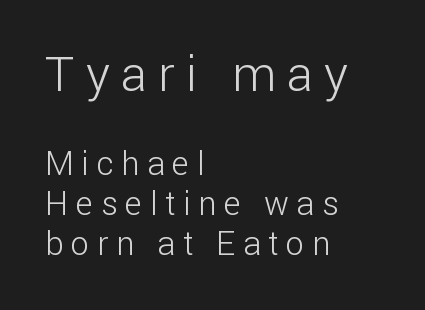
{"serif": "no", "italic": "no", "bold": "no", "weight": "light", "width": "normal", "stroke_contrast": "low", "x_height": "medium", "monospaced": "no", "underline": "no", "align": "left", "line_spacing_ratio": 1.22, "letter_spacing": "wide", "letter_spacing_em": 0.23, "larger_block": "first", "size_ratio": 1.48, "glyph_px": 49}
